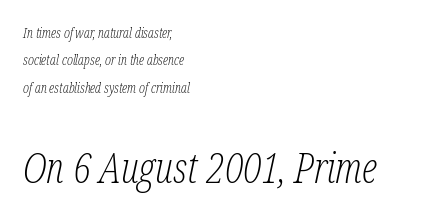
The image shows 42 px light, condensed serif type, italic (leaning right); set left-aligned, loose line spacing (1.95x), normal letter spacing, not underlined; the second (bottom) block is 3.0x larger; low stroke contrast and a medium x-height.
